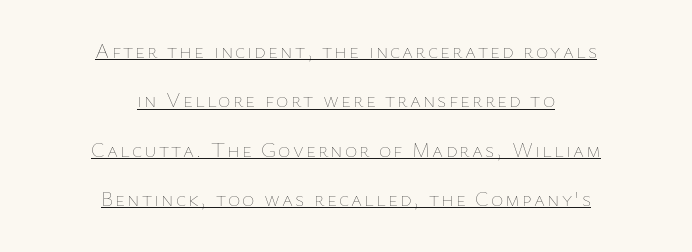
Q: Is the text bold? A: No.
Q: Is the text italic (slanted)? A: No, it is upright.
Q: Is the text underlined? A: Yes.
Q: How is the paragraph aligned? A: Centered.
Q: Is the spacing between lines tight, normal or loose? A: Loose.
